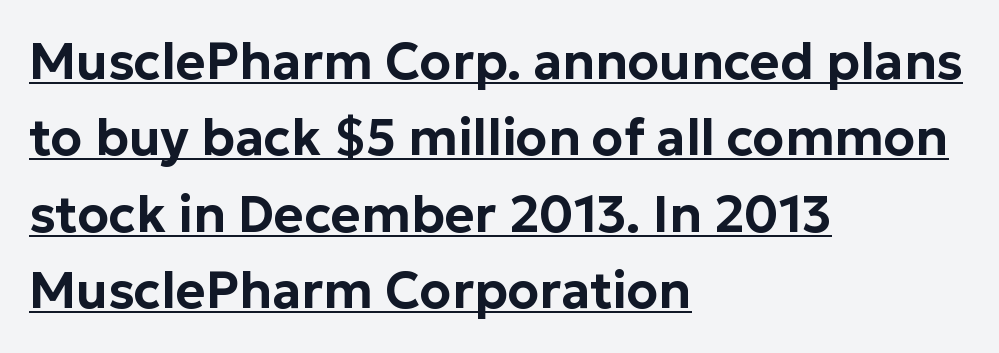
The glyphs are accompanied by a horizontal stroke just below them. This is sans-serif lettering, the kind often seen on screens and signage. Is there much room between lines? A standard amount, neither cramped nor airy. The passage shown has conventional tracking throughout.
